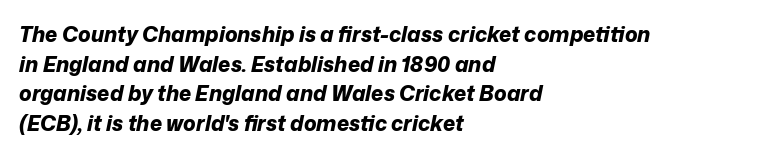
{"italic": "yes", "lean": "right", "slant_degrees": 12, "bold": "yes", "underline": "no", "align": "left", "line_spacing": "normal", "line_spacing_ratio": 1.41, "letter_spacing": "normal", "letter_spacing_em": 0.0, "glyph_px": 21}
